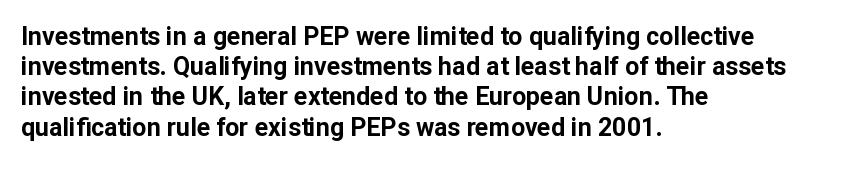
The image shows 25 px bold type, upright; set left-aligned, line spacing 1.21x, normal letter spacing, not underlined.
